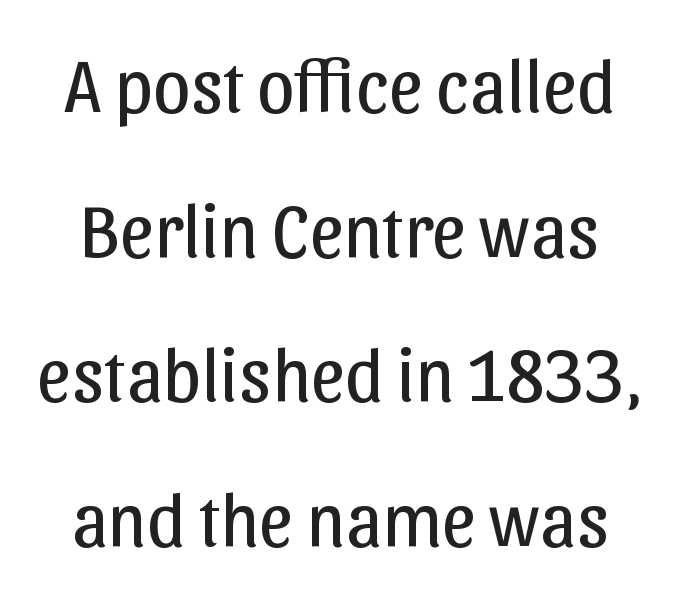
Q: Is the text bold? A: No.
Q: Is the text italic (slanted)? A: No, it is upright.
Q: Is the typeface a serif or a sans-serif typeface? A: Sans-serif.
Q: Is the text underlined? A: No.
Q: Is the spacing between letters normal or unusually wide? A: Normal.
Q: Is the spacing between lines tight, normal or loose? A: Loose.
Q: Width (condensed, normal, or wide)? A: Normal.
Q: Stroke contrast? A: Low.
Q: x-height? A: Medium.
Q: Monospaced? A: No.
